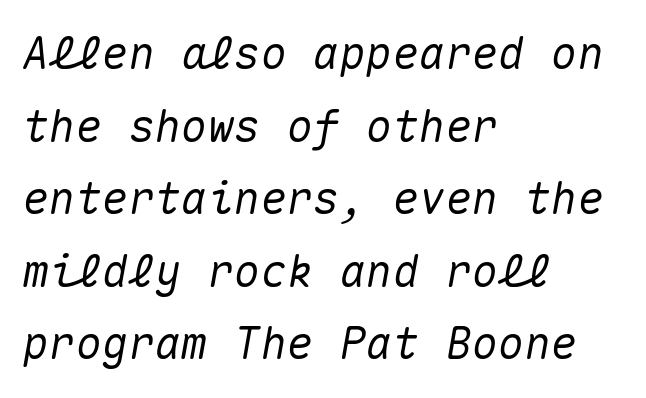
{"italic": "yes", "lean": "right", "slant_degrees": 10, "width": "normal", "stroke_contrast": "medium", "x_height": "medium", "monospaced": "yes", "underline": "no", "align": "left", "line_spacing": "normal", "line_spacing_ratio": 1.65, "letter_spacing": "normal", "letter_spacing_em": 0.0, "glyph_px": 44}
